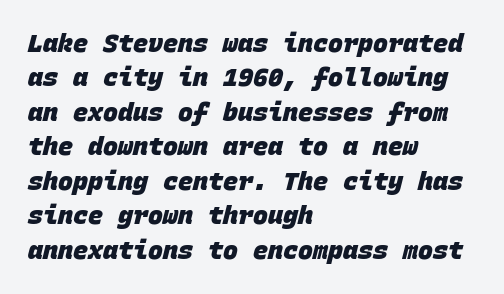
{"bold": "yes", "underline": "no", "align": "left", "line_spacing": "normal", "line_spacing_ratio": 1.38, "letter_spacing": "normal", "letter_spacing_em": 0.0, "glyph_px": 25}
